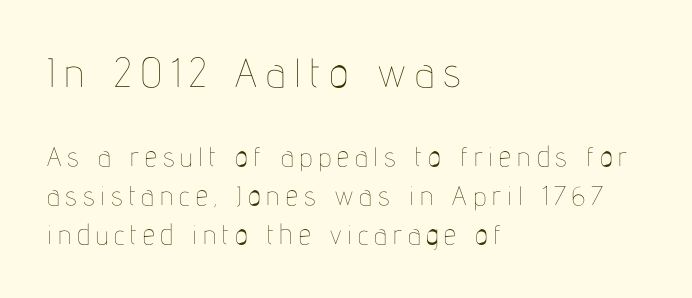
Spacing verdict: proportional, widths tailored to each character. Upright lettering throughout. Size hierarchy here favors the leading block over the trailing one. No heavy texture on the line: the type isn't bold.
